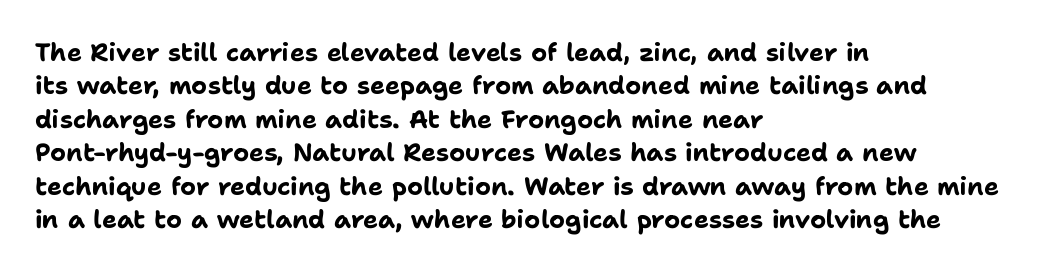
Q: Is the text bold? A: Yes.
Q: Is the text italic (slanted)? A: No, it is upright.
Q: Is the text underlined? A: No.
Q: How is the paragraph aligned? A: Left-aligned.
Q: Is the spacing between letters normal or unusually wide? A: Normal.
Q: Is the spacing between lines tight, normal or loose? A: Normal.
